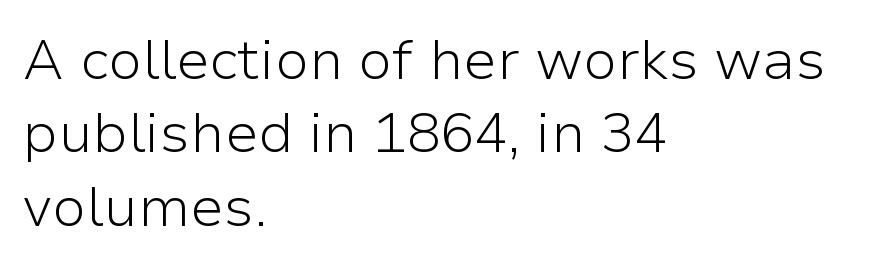
{"serif": "no", "italic": "no", "bold": "no", "weight": "light", "width": "normal", "stroke_contrast": "low", "x_height": "medium", "monospaced": "no", "underline": "no", "align": "left", "line_spacing": "normal", "line_spacing_ratio": 1.31, "letter_spacing": "normal", "letter_spacing_em": 0.0, "glyph_px": 56}
